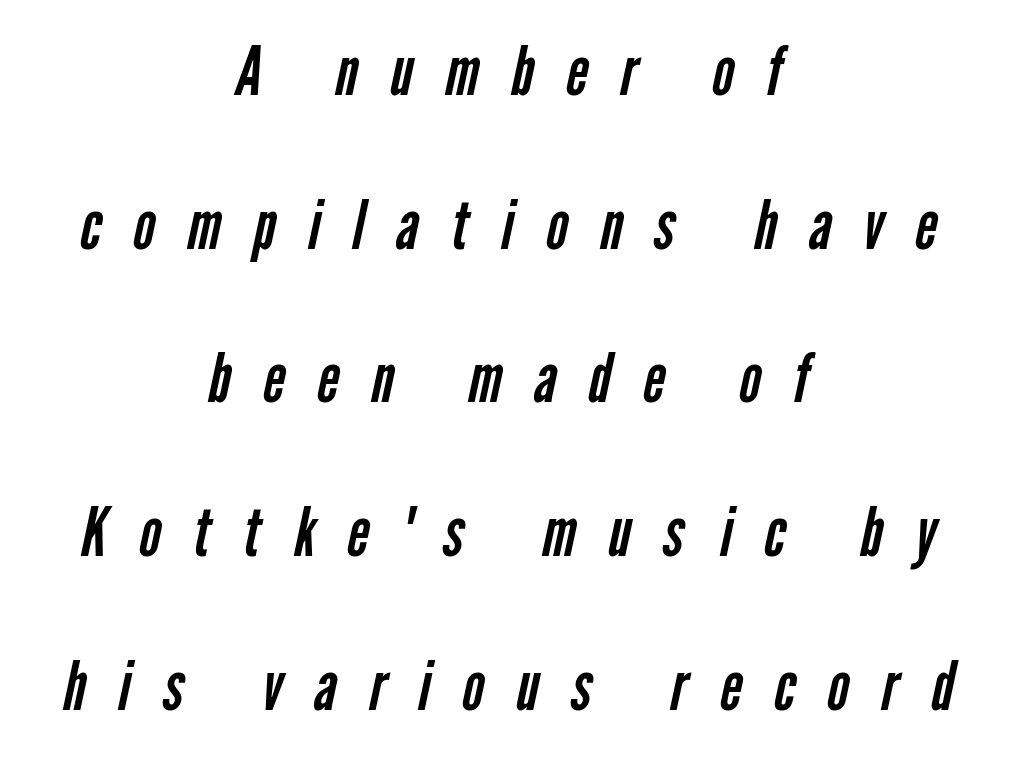
{"serif": "no", "bold": "no", "weight": "regular", "width": "condensed", "stroke_contrast": "low", "x_height": "medium", "monospaced": "no", "underline": "no", "align": "center", "line_spacing": "loose", "line_spacing_ratio": 2.26, "letter_spacing": "wide", "letter_spacing_em": 0.47, "glyph_px": 68}
